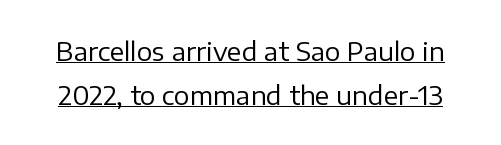
The image shows 26 px text type, upright; set normal line spacing (1.68x), normal letter spacing, underlined.
